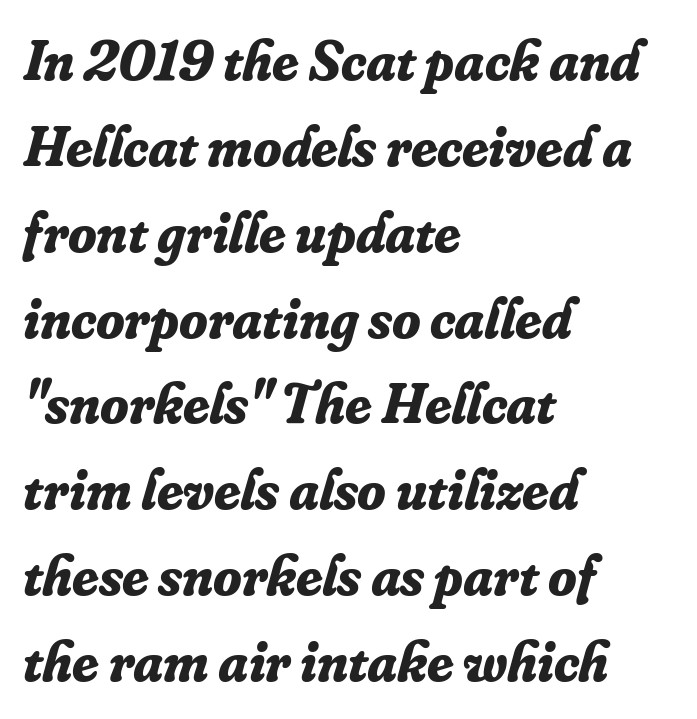
The image shows 58 px bold serif type, italic (leaning right); set left-aligned, normal line spacing (1.48x), normal letter spacing, not underlined; low stroke contrast and a small x-height.
